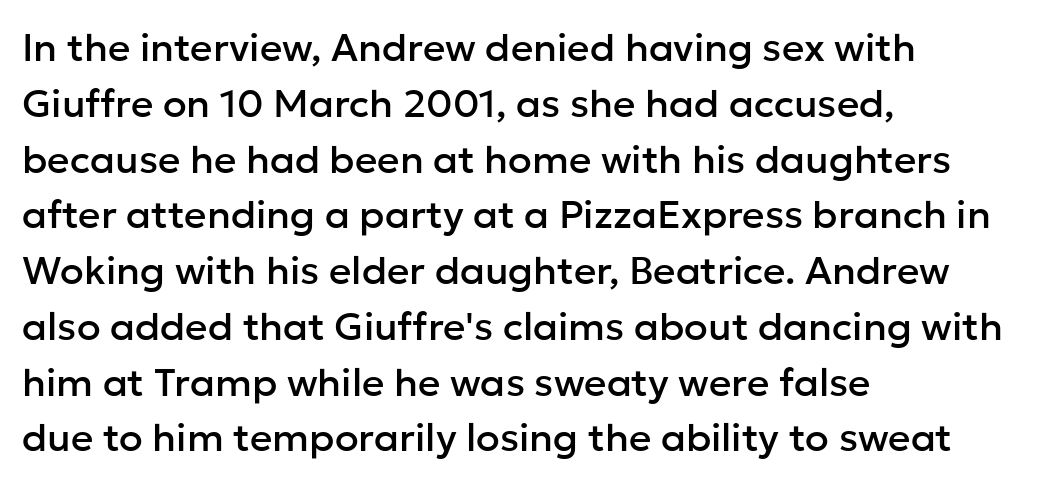
The image shows 39 px sans-serif type, upright; set left-aligned, normal line spacing (1.43x), normal letter spacing, not underlined; low stroke contrast and a medium x-height.
